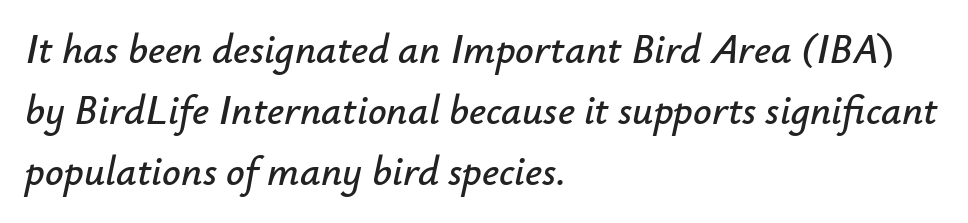
{"italic": "yes", "lean": "right", "slant_degrees": 12, "width": "normal", "stroke_contrast": "low", "x_height": "small", "monospaced": "no", "underline": "no", "align": "left", "line_spacing": "normal", "line_spacing_ratio": 1.49, "letter_spacing": "normal", "letter_spacing_em": 0.0, "glyph_px": 41}
